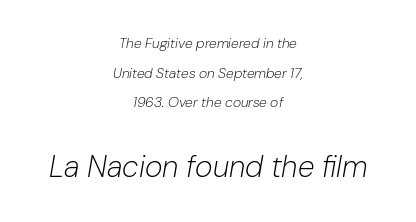
The image shows 30 px light type, italic (leaning right); set centered, loose line spacing (2.12x), normal letter spacing, not underlined; the second (bottom) block is 2.14x larger; low stroke contrast and a medium x-height.
